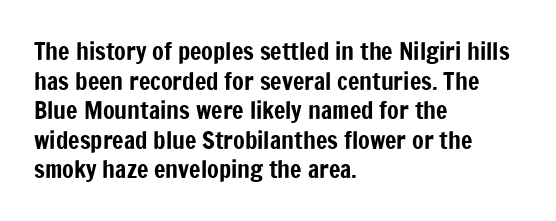
The rag falls on the right side of this text block. This sample uses an upright cut, with every glyph sitting square on the baseline. This sample uses plain, unmodified letter spacing. The strip under each line holds only bare page.
